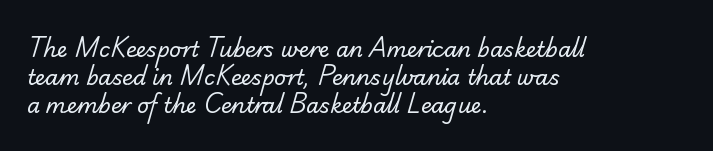
Letter spacing: default. Only glyphs here, with clear space below each row. The compositor pushed each line to the left boundary. The face looks like a standard text weight, possibly lighter. The rendering uses a moderate line-height, typical for paragraphs.
